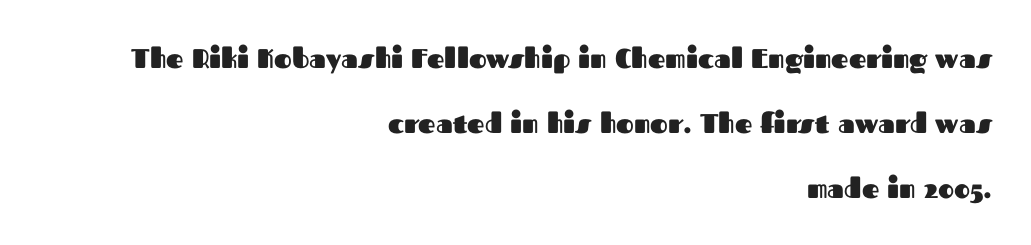
Q: Is the text bold? A: Yes.
Q: Is the text italic (slanted)? A: No, it is upright.
Q: Is the text underlined? A: No.
Q: How is the paragraph aligned? A: Right-aligned.
Q: Is the spacing between letters normal or unusually wide? A: Normal.
Q: Is the spacing between lines tight, normal or loose? A: Loose.
